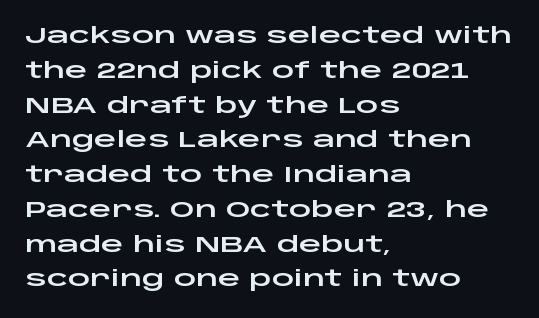
The image shows 22 px text type, upright; set left-aligned, normal line spacing (1.58x), normal letter spacing, not underlined.
